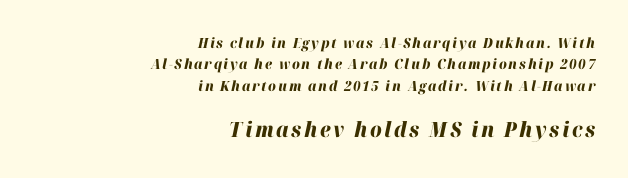
Q: Is the text bold? A: Yes.
Q: Is the text italic (slanted)? A: Yes, it leans right by about 12 degrees.
Q: Is the text underlined? A: No.
Q: How is the paragraph aligned? A: Right-aligned.
Q: Is the spacing between lines tight, normal or loose? A: Normal.
Q: Which block of text is set in a larger size, the first (top) or the second (bottom)? A: The second (bottom) one.
